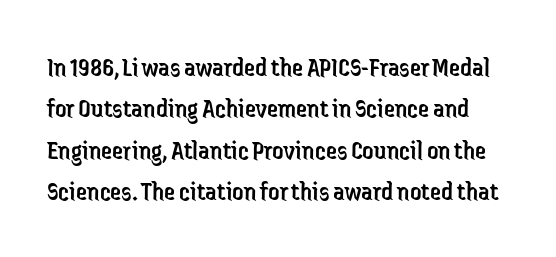
The image shows 28 px regular-weight, condensed sans-serif type, upright; set normal line spacing (1.48x), normal letter spacing, not underlined; low stroke contrast and a medium x-height.
